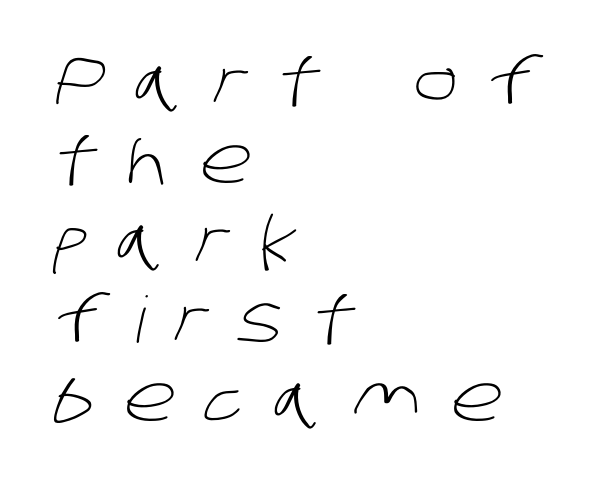
Q: Is the text bold? A: No.
Q: Is the typeface a serif or a sans-serif typeface? A: Sans-serif.
Q: Is the text underlined? A: No.
Q: How is the paragraph aligned? A: Left-aligned.
Q: Is the spacing between letters normal or unusually wide? A: Unusually wide.
Q: Width (condensed, normal, or wide)? A: Normal.
Q: Stroke contrast? A: Low.
Q: x-height? A: Large.
Q: Monospaced? A: No.
